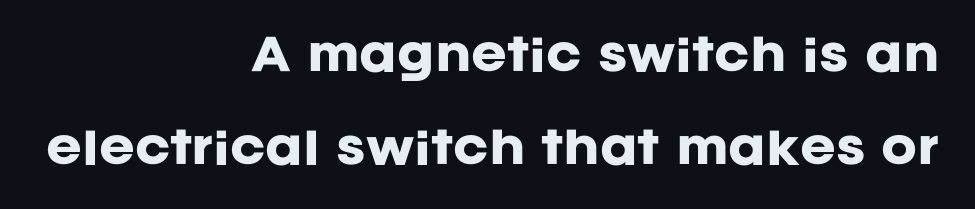
{"serif": "no", "italic": "no", "bold": "yes", "weight": "heavy", "width": "normal", "stroke_contrast": "low", "x_height": "large", "monospaced": "no", "underline": "no", "align": "right", "line_spacing": "loose", "line_spacing_ratio": 2.16, "letter_spacing": "normal", "letter_spacing_em": 0.0, "glyph_px": 43}
